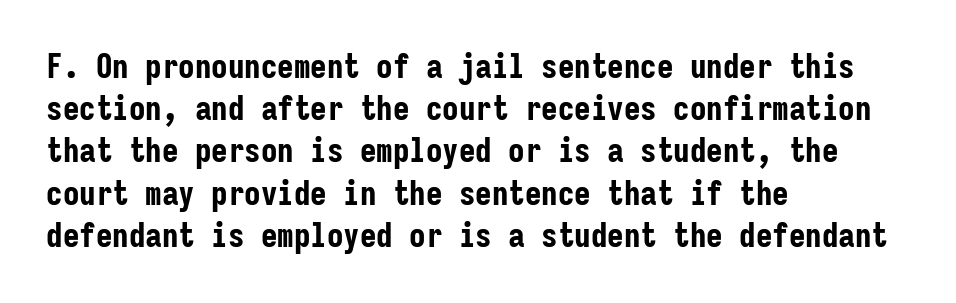
The line-height multiplier appears to be the usual default. Letters rest on an invisible, unmarked baseline. A typesetter would call this monospace, since all characters share one set width. Which margin do the lines hug? The left one — the right edge is uneven.
